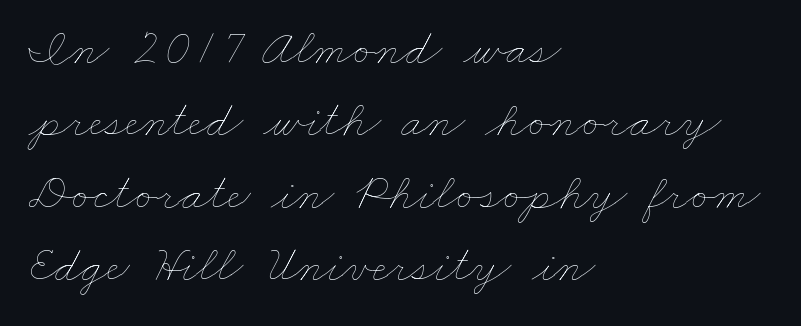
{"bold": "no", "weight": "thin", "width": "wide", "stroke_contrast": "low", "x_height": "small", "monospaced": "no", "underline": "no", "align": "left", "line_spacing": "normal", "line_spacing_ratio": 1.42, "letter_spacing": "normal", "letter_spacing_em": 0.0, "glyph_px": 51}
